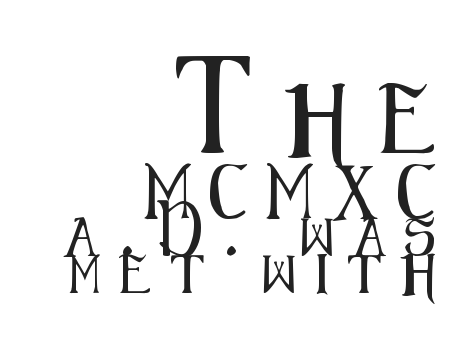
{"italic": "no", "width": "condensed", "stroke_contrast": "medium", "x_height": "medium", "monospaced": "no", "underline": "no", "align": "right", "line_spacing": "tight", "line_spacing_ratio": 0.95, "letter_spacing": "wide", "letter_spacing_em": 0.49, "larger_block": "first", "size_ratio": 1.77, "glyph_px": 69}
